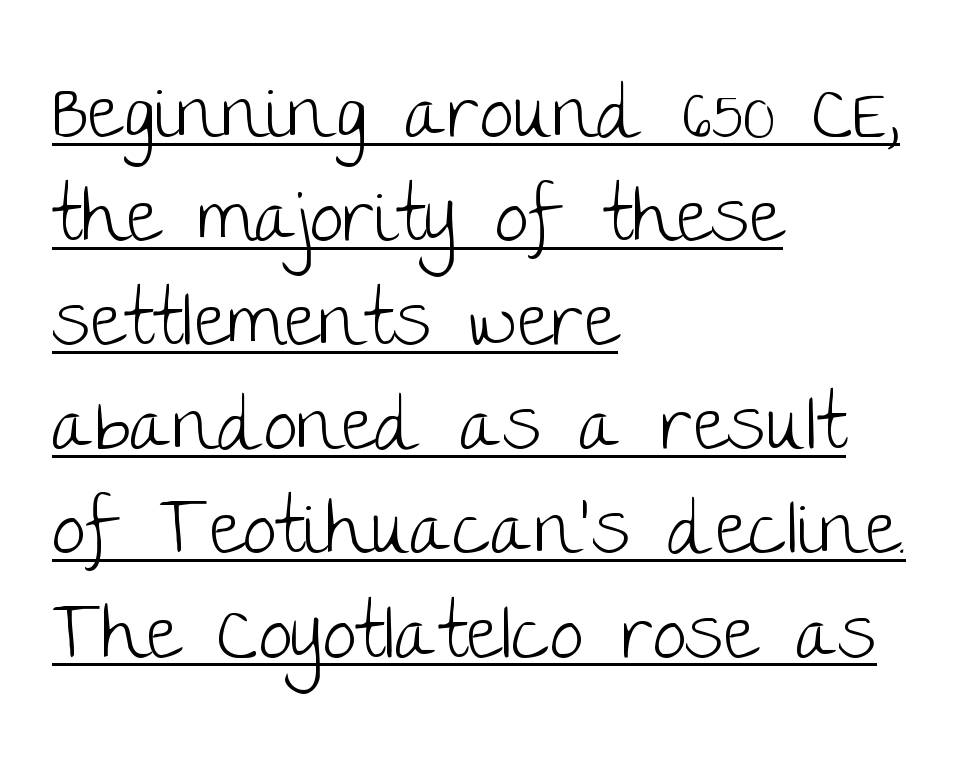
The image shows 76 px light sans-serif type, upright; set left-aligned, normal line spacing (1.37x), normal letter spacing, underlined; low stroke contrast and a large x-height.
